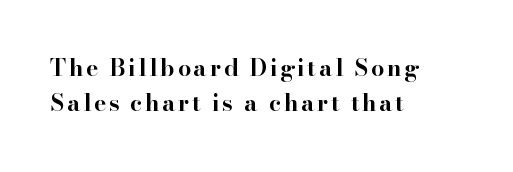
Q: Is the text bold? A: Yes.
Q: Is the text italic (slanted)? A: No, it is upright.
Q: Is the text underlined? A: No.
Q: How is the paragraph aligned? A: Left-aligned.
Q: Is the spacing between lines tight, normal or loose? A: Normal.
